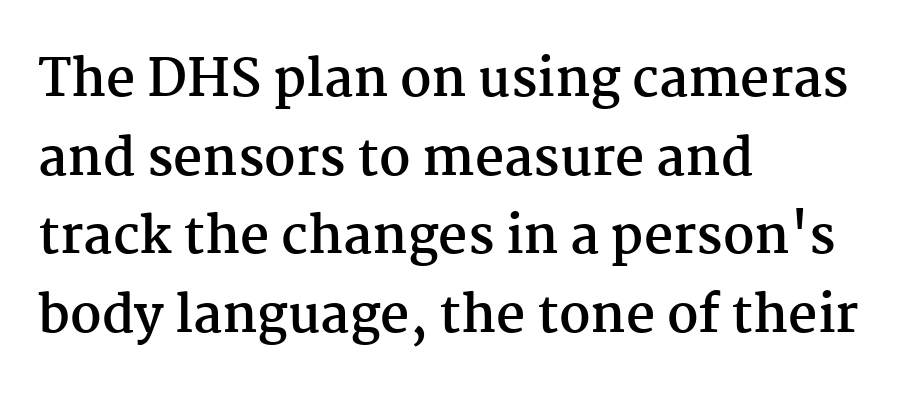
Q: Is the text bold? A: Yes.
Q: Is the text italic (slanted)? A: No, it is upright.
Q: Is the typeface a serif or a sans-serif typeface? A: Serif.
Q: Is the text underlined? A: No.
Q: How is the paragraph aligned? A: Left-aligned.
Q: Is the spacing between letters normal or unusually wide? A: Normal.
Q: Is the spacing between lines tight, normal or loose? A: Normal.
Q: Width (condensed, normal, or wide)? A: Normal.
Q: Stroke contrast? A: Medium.
Q: x-height? A: Medium.
Q: Monospaced? A: No.
